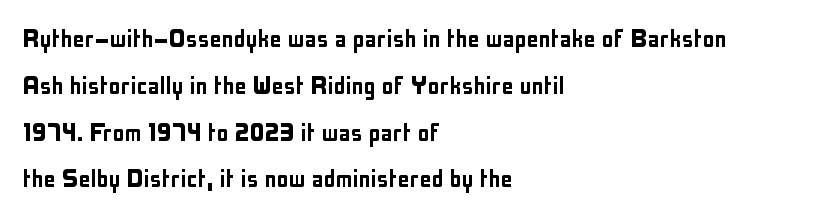
You could not count columns in this text — the font is proportionally spaced. Honestly, the row spacing looks completely unremarkable. The letters stand upright; this is a roman face. Nobody drew a line under any word here. The designer went with a sans here, leaving each stem footless.
